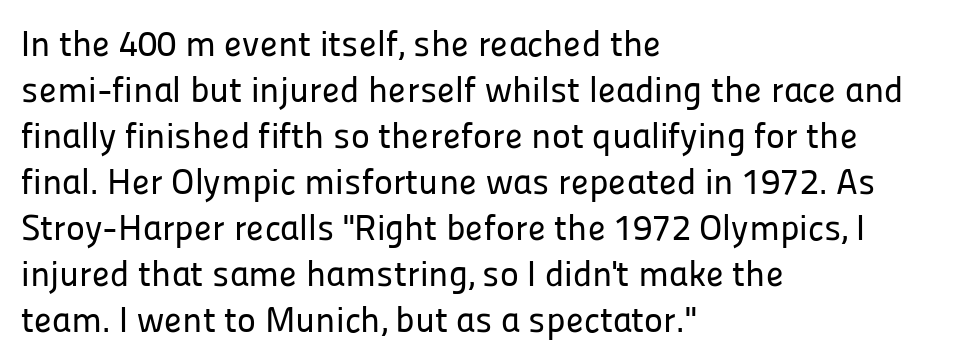
The rows are spaced the way most documents space them. No word sits above an underline. Nothing sits at the stroke ends, so this counts as sans-serif. The paragraph shown leans on its left margin. The letters sit at their default tracking, neither squeezed nor spread.
